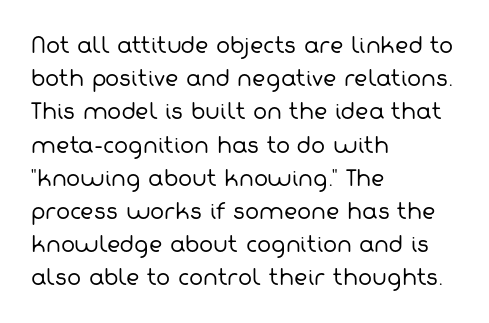
{"bold": "no", "underline": "no", "align": "left", "line_spacing": "normal", "line_spacing_ratio": 1.58, "letter_spacing": "normal", "letter_spacing_em": 0.0, "glyph_px": 21}
